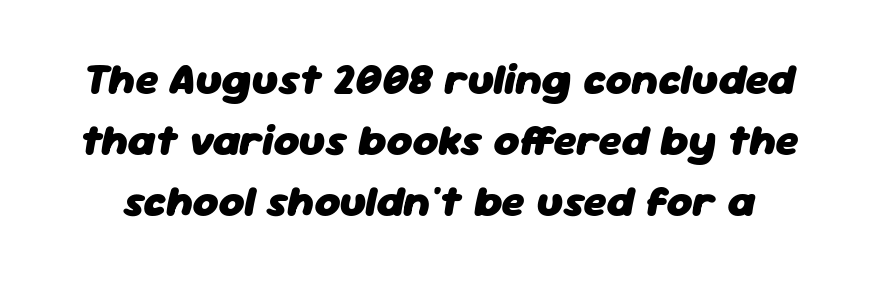
This rendering features lettering with no underline. The line texture is even and compact thanks to regular tracking. Quick note: interline space is typical. The letters advance in unequal steps, a hallmark of proportional type. Strong, thick strokes mark this as bold type.
